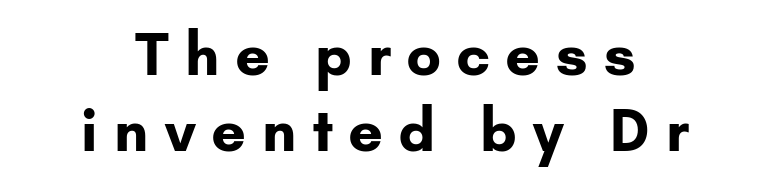
Check under the words: just untouched page. The face used here has the dense, thick strokes of a bold. The typesetter chose a symmetrical, centered arrangement here. Grotesque or geometric, the face here clearly has no serifs. The type is letterspaced generously, with wide tracking. Varying glyph widths throughout — classic text-font behaviour.
